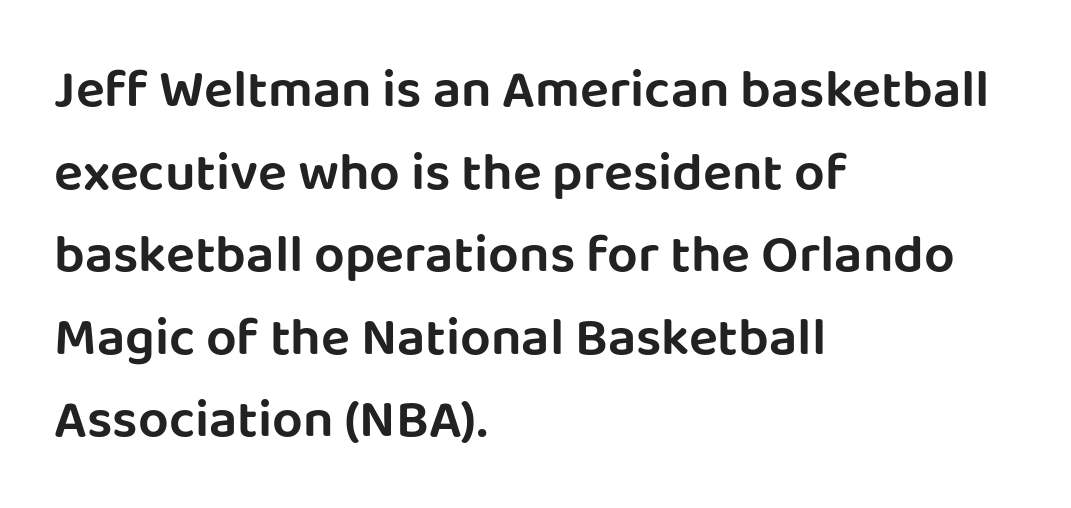
The image shows 54 px sans-serif type, upright; set left-aligned, normal line spacing (1.53x), normal letter spacing, not underlined; low stroke contrast and a large x-height.
